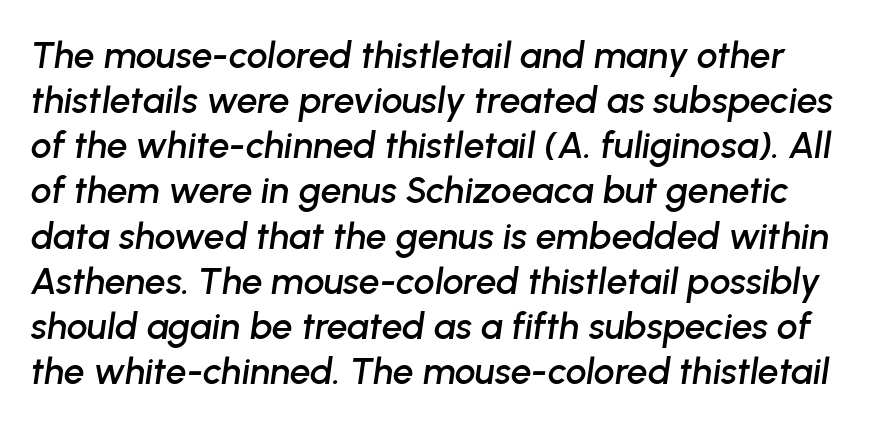
The image shows 37 px text type, italic (leaning right); set line spacing 1.22x, normal letter spacing, not underlined; low stroke contrast and a medium x-height.
